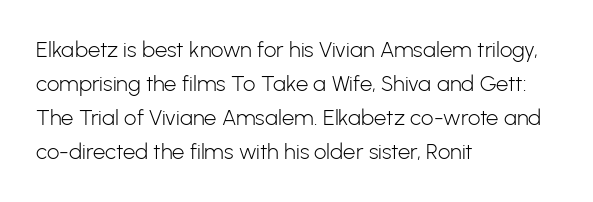
The image shows 22 px text type, upright; set left-aligned, normal line spacing (1.55x), normal letter spacing, not underlined.
